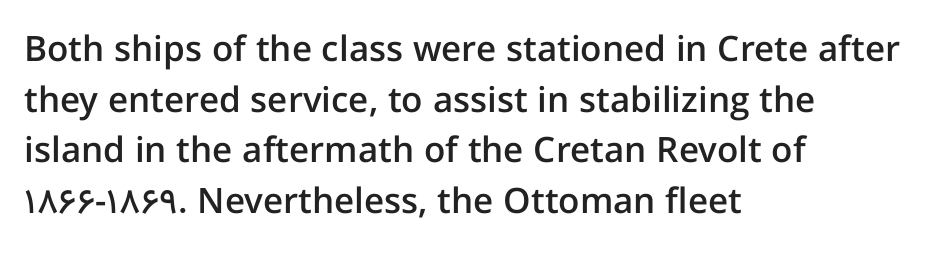
The image shows 35 px semibold sans-serif type, upright; set left-aligned, normal line spacing (1.45x), normal letter spacing, not underlined; low stroke contrast and a medium x-height.
